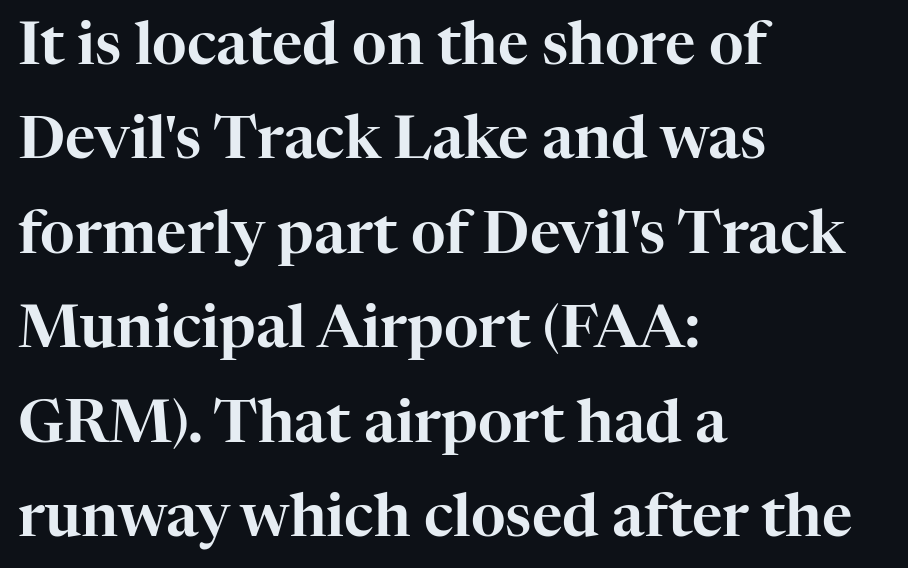
{"serif": "yes", "italic": "no", "width": "normal", "stroke_contrast": "high", "x_height": "medium", "monospaced": "no", "underline": "no", "align": "left", "line_spacing": "normal", "line_spacing_ratio": 1.6, "letter_spacing": "normal", "letter_spacing_em": 0.0, "glyph_px": 59}
